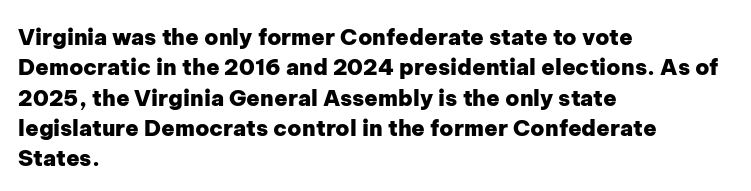
{"italic": "no", "bold": "yes", "underline": "no", "align": "left", "line_spacing": "normal", "line_spacing_ratio": 1.38, "letter_spacing": "normal", "letter_spacing_em": 0.0, "glyph_px": 22}
